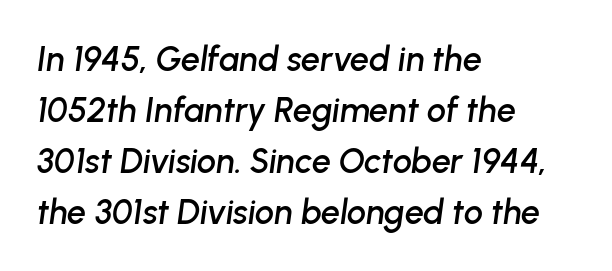
The image shows 34 px text type, italic (leaning right); set left-aligned, normal line spacing (1.5x), normal letter spacing, not underlined; low stroke contrast and a medium x-height.
